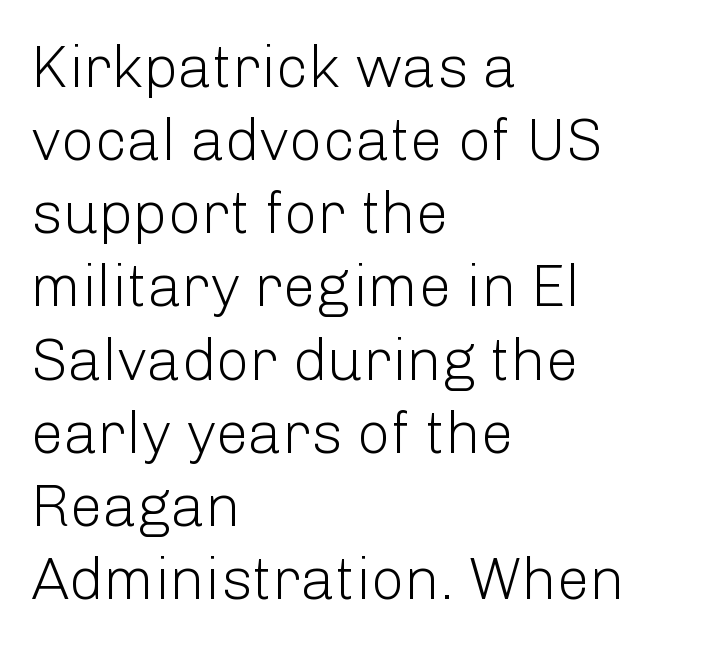
Plain, unruled lines of type. Note the varied advance widths — an 'i' is clearly narrower than an 'm'. Nobody touched the tracking dial on this one. Does the lettering tilt? It doesn't — this is upright. Where is the straight margin? On the left. Unbolded letterforms with no extra heft.
